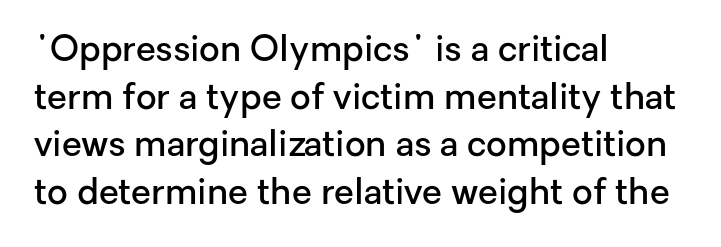
The lettering holds an erect, upright posture throughout. What stands out about the letter spacing? Nothing — it is the standard amount. The glyphs have the mass of a demibold cut, below bold. Varying glyph widths throughout — classic text-font behaviour. Honestly, there is no underline to notice here at all. If you drew a ruler down the left edge, every line would touch it.
